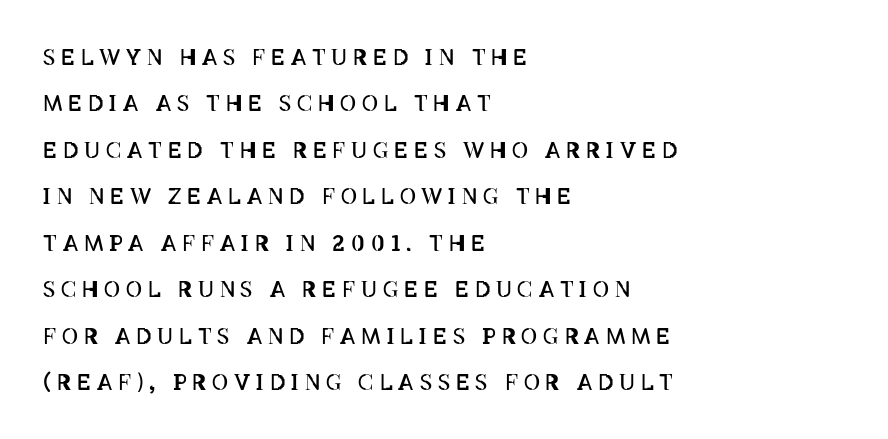
{"italic": "no", "bold": "no", "underline": "no", "align": "left", "line_spacing": "loose", "line_spacing_ratio": 2.11, "letter_spacing": "wide", "letter_spacing_em": 0.27, "glyph_px": 22}
